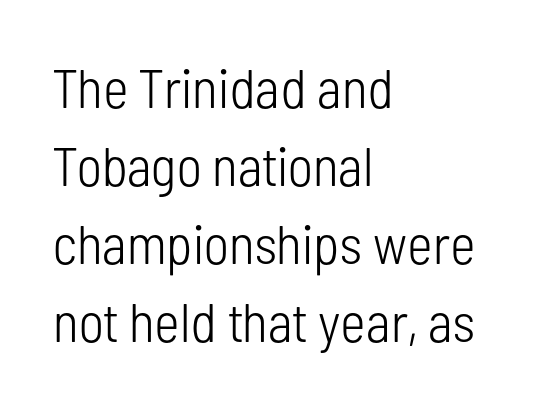
{"serif": "no", "italic": "no", "bold": "no", "weight": "light", "width": "condensed", "stroke_contrast": "low", "x_height": "medium", "monospaced": "no", "underline": "no", "align": "left", "line_spacing": "normal", "line_spacing_ratio": 1.42, "letter_spacing": "normal", "letter_spacing_em": 0.0, "glyph_px": 55}
